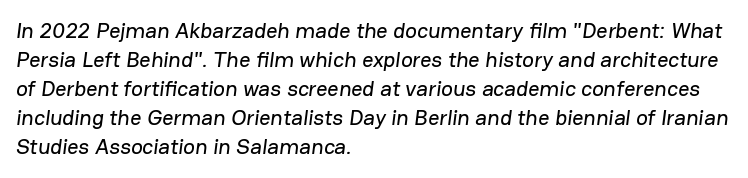
{"underline": "no", "align": "left", "line_spacing": "normal", "line_spacing_ratio": 1.32, "letter_spacing": "normal", "letter_spacing_em": 0.0, "glyph_px": 22}
